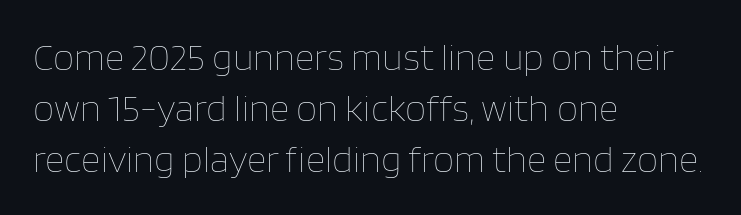
Q: Is the text bold? A: No.
Q: Is the text italic (slanted)? A: No, it is upright.
Q: Is the text underlined? A: No.
Q: How is the paragraph aligned? A: Left-aligned.
Q: Is the spacing between letters normal or unusually wide? A: Normal.
Q: Is the spacing between lines tight, normal or loose? A: Normal.
Q: Width (condensed, normal, or wide)? A: Normal.
Q: Stroke contrast? A: Low.
Q: x-height? A: Large.
Q: Monospaced? A: No.
